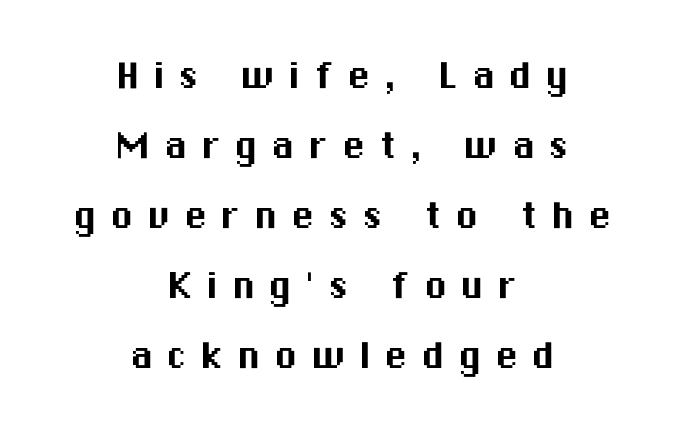
{"serif": "no", "italic": "no", "width": "normal", "stroke_contrast": "medium", "x_height": "medium", "monospaced": "no", "underline": "no", "align": "center", "line_spacing": "normal", "line_spacing_ratio": 1.52, "letter_spacing": "wide", "letter_spacing_em": 0.3, "glyph_px": 46}
